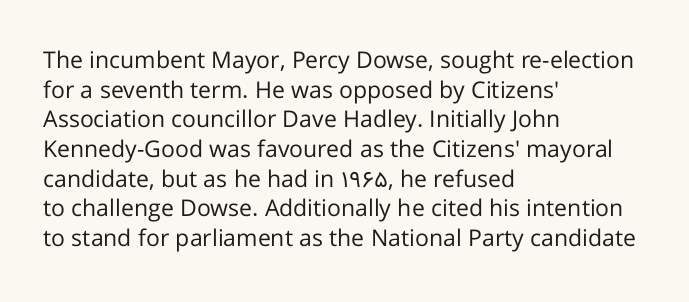
The image shows 23 px text type, upright; set left-aligned, normal line spacing (1.29x), normal letter spacing, not underlined.
